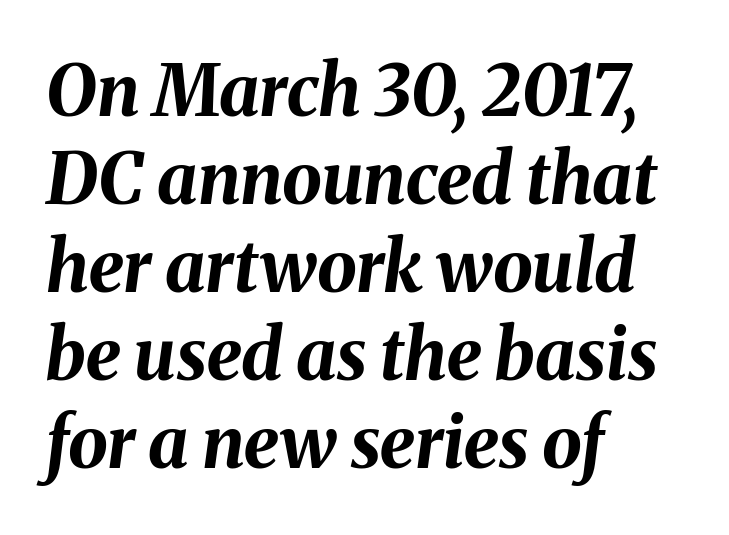
Notice how the stems are inclined rather than vertical — that's the hallmark of italics. Check the space under the baseline: it is left empty. This sample uses plain, unmodified letter spacing. You could not count columns in this text — the font is proportionally spaced. Does the copy run flush right? No — it runs flush left.
